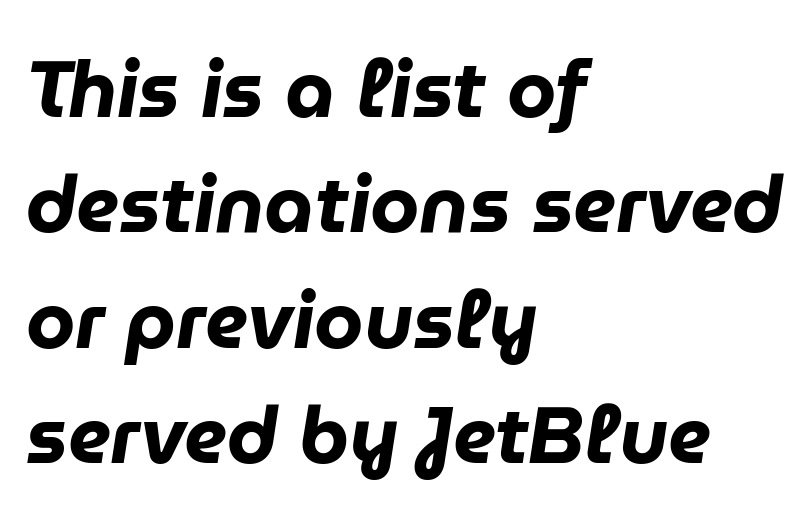
The image shows 79 px heavy type, italic (leaning right); set left-aligned, normal line spacing (1.46x), normal letter spacing, not underlined; low stroke contrast and a medium x-height.
